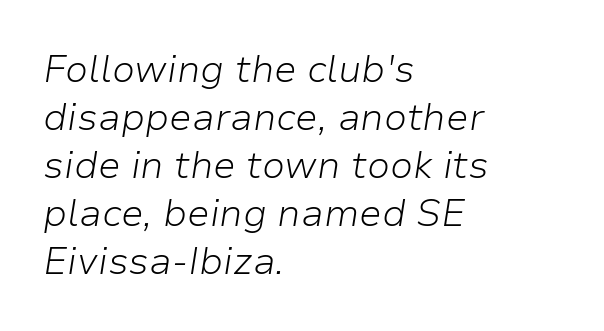
Q: Is the text bold? A: No.
Q: Is the text italic (slanted)? A: Yes, it leans right by about 9 degrees.
Q: Is the text underlined? A: No.
Q: How is the paragraph aligned? A: Left-aligned.
Q: Is the spacing between letters normal or unusually wide? A: Normal.
Q: Is the spacing between lines tight, normal or loose? A: Normal.
Q: Width (condensed, normal, or wide)? A: Normal.
Q: Stroke contrast? A: Low.
Q: x-height? A: Medium.
Q: Monospaced? A: No.
